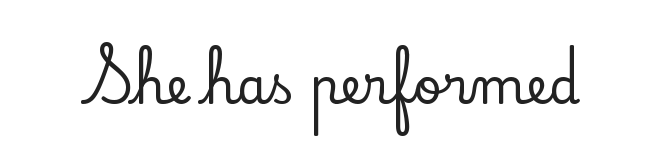
{"serif": "yes", "italic": "no", "width": "normal", "stroke_contrast": "low", "x_height": "small", "monospaced": "no", "underline": "no", "letter_spacing": "normal", "letter_spacing_em": 0.0, "glyph_px": 49}
